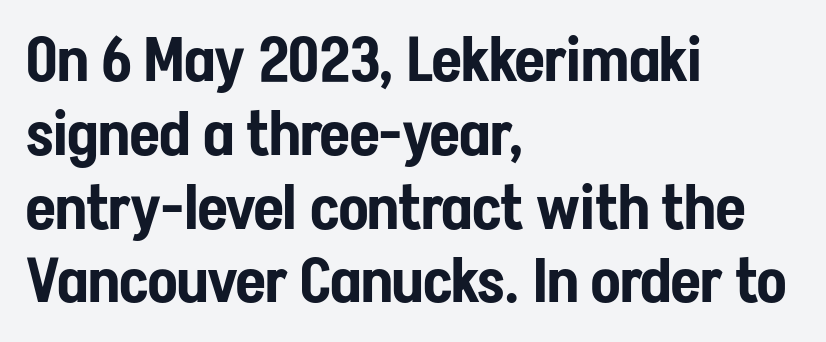
The image shows 61 px condensed sans-serif type, upright; set left-aligned, line spacing 1.21x, normal letter spacing, not underlined; low stroke contrast and a medium x-height.
